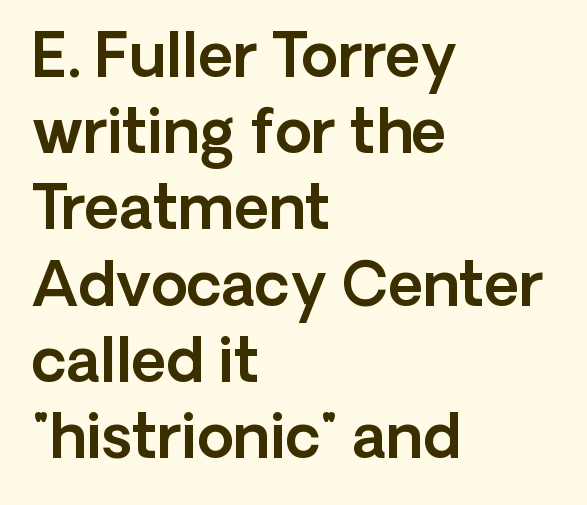
Q: Is the text italic (slanted)? A: No, it is upright.
Q: Is the typeface a serif or a sans-serif typeface? A: Sans-serif.
Q: Is the text underlined? A: No.
Q: How is the paragraph aligned? A: Left-aligned.
Q: Is the spacing between letters normal or unusually wide? A: Normal.
Q: Is the spacing between lines tight, normal or loose? A: Normal.
Q: Width (condensed, normal, or wide)? A: Normal.
Q: x-height? A: Medium.
Q: Monospaced? A: No.
